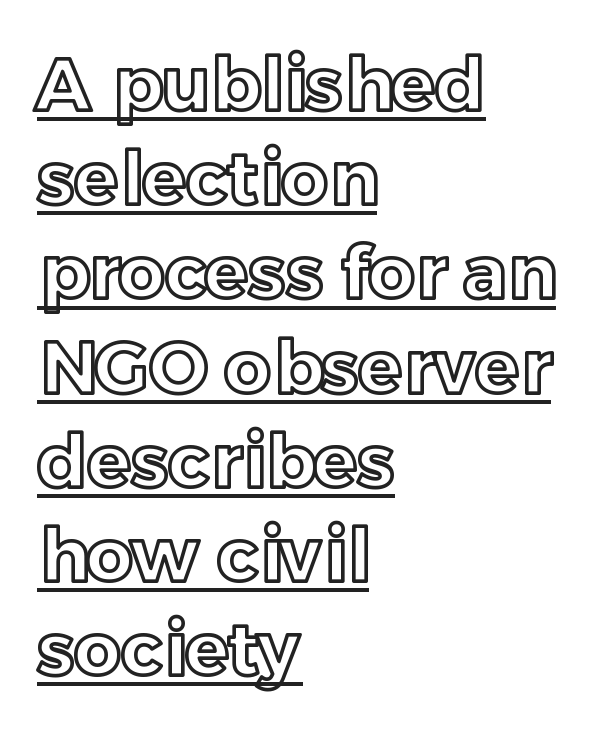
A classic flush-left, rag-right setting is used for this passage. Has an underline been added? It has. Short note: letters normally spaced. Spacing verdict: proportional, widths tailored to each character. The lettering holds an erect, upright posture throughout. How would I describe the line gaps? Plain and ordinary.
